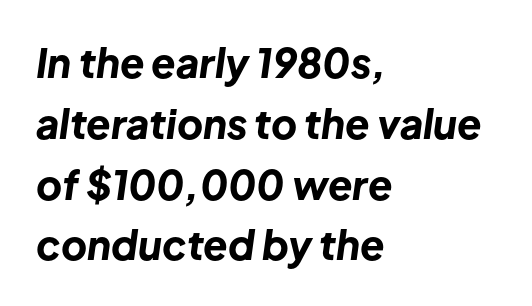
Yep, that's italic — everything's leaning. Short note: letters normally spaced. Leftover space on each line is placed entirely after the last word. Clear beneath every line of the passage.
